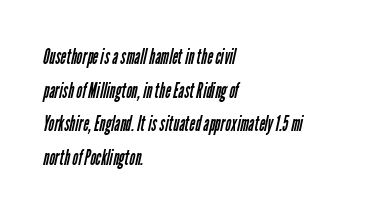
The strokes carry an ordinary text weight at most. Does the copy run flush right? No — it runs flush left. The type is set solid horizontally, with unmodified tracking. Successive baselines arrive at the customary interval. The area under the type is left untouched.
